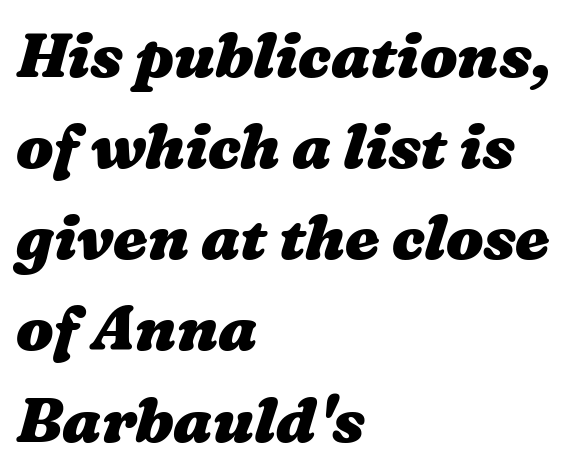
The passage shown stacks its lines at a standard gap. Casual observation: everything's shoved over to the left. Every letter is thick-stroked: bold, no question. The baseline area is clear.
